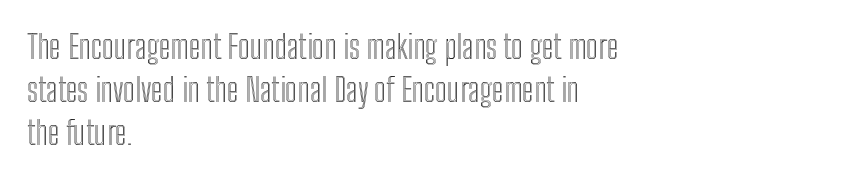
The image shows 32 px condensed type, upright; set left-aligned, normal line spacing (1.34x), normal letter spacing, not underlined; a medium x-height.
